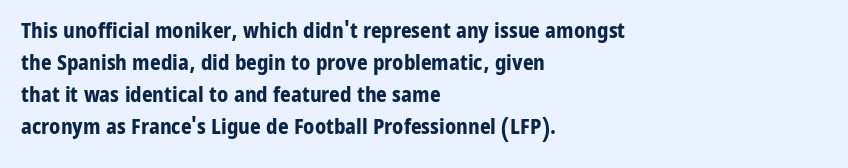
Q: Is the text bold? A: Yes.
Q: Is the text italic (slanted)? A: No, it is upright.
Q: Is the text underlined? A: No.
Q: How is the paragraph aligned? A: Left-aligned.
Q: Is the spacing between letters normal or unusually wide? A: Normal.
Q: Is the spacing between lines tight, normal or loose? A: Normal.
